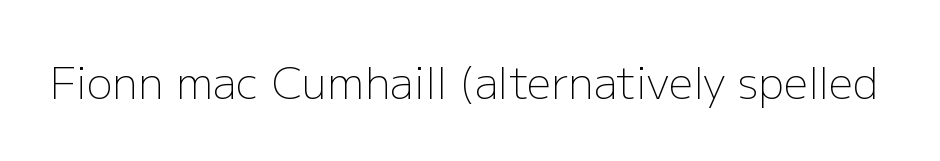
The image shows 43 px light sans-serif type, upright; set normal letter spacing, not underlined; low stroke contrast and a medium x-height.
